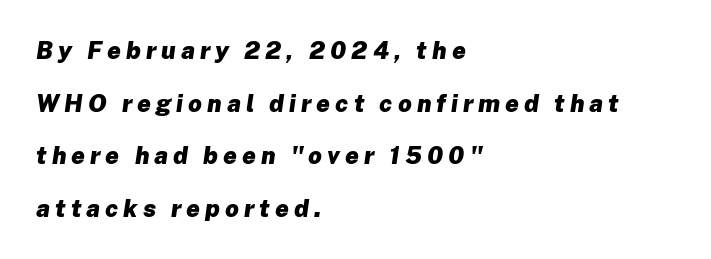
{"italic": "yes", "lean": "right", "slant_degrees": 8, "bold": "yes", "underline": "no", "align": "left", "line_spacing": "loose", "line_spacing_ratio": 2.19, "letter_spacing": "wide", "letter_spacing_em": 0.21, "glyph_px": 24}
